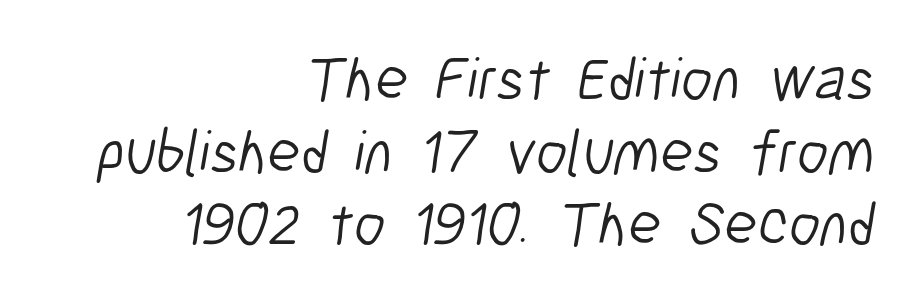
The image shows 61 px light, condensed sans-serif type; set right-aligned, line spacing 1.19x, normal letter spacing, not underlined; low stroke contrast and a medium x-height.
